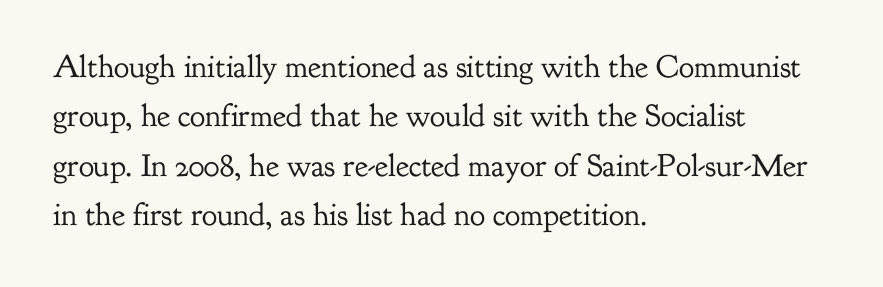
Q: Is the text bold? A: No.
Q: Is the text italic (slanted)? A: No, it is upright.
Q: Is the typeface a serif or a sans-serif typeface? A: Serif.
Q: Is the text underlined? A: No.
Q: How is the paragraph aligned? A: Left-aligned.
Q: Is the spacing between letters normal or unusually wide? A: Normal.
Q: Is the spacing between lines tight, normal or loose? A: Normal.
Q: Width (condensed, normal, or wide)? A: Normal.
Q: Stroke contrast? A: Low.
Q: x-height? A: Small.
Q: Monospaced? A: No.
